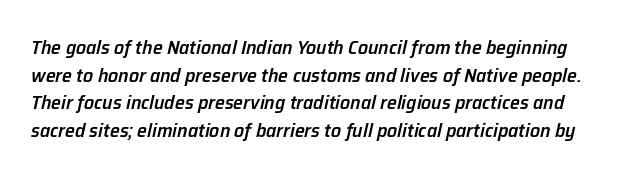
{"italic": "yes", "lean": "right", "slant_degrees": 12, "bold": "semi", "underline": "no", "line_spacing": "normal", "line_spacing_ratio": 1.38, "letter_spacing": "normal", "letter_spacing_em": 0.0, "glyph_px": 20}
